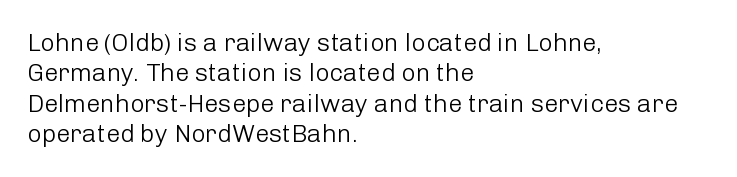
{"italic": "no", "bold": "no", "underline": "no", "align": "left", "line_spacing_ratio": 1.22, "letter_spacing": "normal", "letter_spacing_em": 0.0, "glyph_px": 25}
